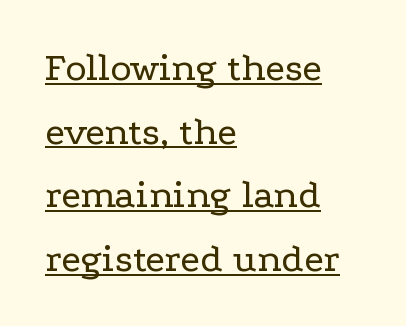
Q: Is the text bold? A: No.
Q: Is the text italic (slanted)? A: No, it is upright.
Q: Is the typeface a serif or a sans-serif typeface? A: Serif.
Q: Is the text underlined? A: Yes.
Q: How is the paragraph aligned? A: Left-aligned.
Q: Is the spacing between letters normal or unusually wide? A: Normal.
Q: Is the spacing between lines tight, normal or loose? A: Normal.
Q: Width (condensed, normal, or wide)? A: Wide.
Q: Stroke contrast? A: Low.
Q: x-height? A: Medium.
Q: Monospaced? A: No.
